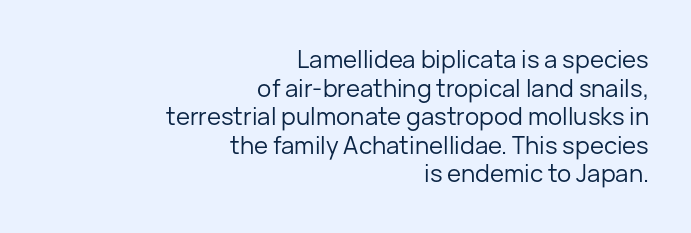
Q: Is the text bold? A: No.
Q: Is the text italic (slanted)? A: No, it is upright.
Q: Is the text underlined? A: No.
Q: How is the paragraph aligned? A: Right-aligned.
Q: Is the spacing between letters normal or unusually wide? A: Normal.
